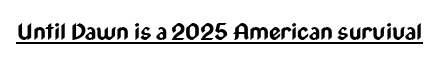
The image shows 23 px bold type, upright; set normal letter spacing, underlined.
